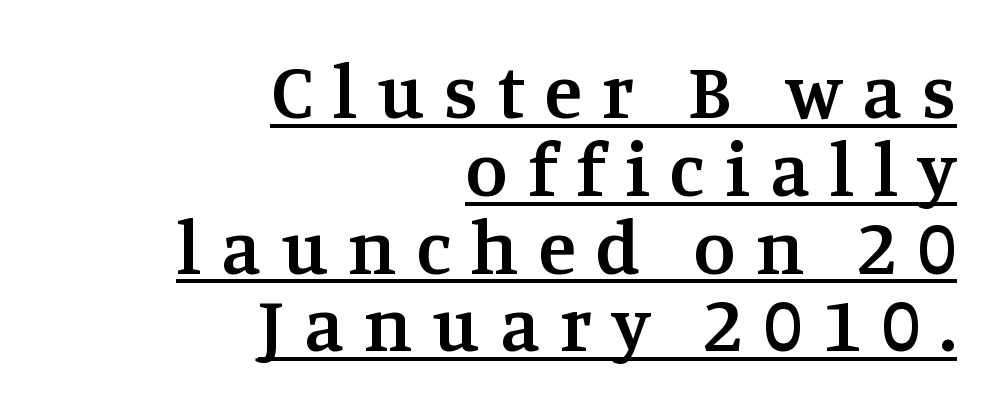
Q: Is the text bold? A: Semi-bold.
Q: Is the text italic (slanted)? A: No, it is upright.
Q: Is the typeface a serif or a sans-serif typeface? A: Serif.
Q: Is the text underlined? A: Yes.
Q: How is the paragraph aligned? A: Right-aligned.
Q: Is the spacing between letters normal or unusually wide? A: Unusually wide.
Q: Is the spacing between lines tight, normal or loose? A: Tight.
Q: Width (condensed, normal, or wide)? A: Normal.
Q: Stroke contrast? A: Medium.
Q: x-height? A: Large.
Q: Monospaced? A: No.
